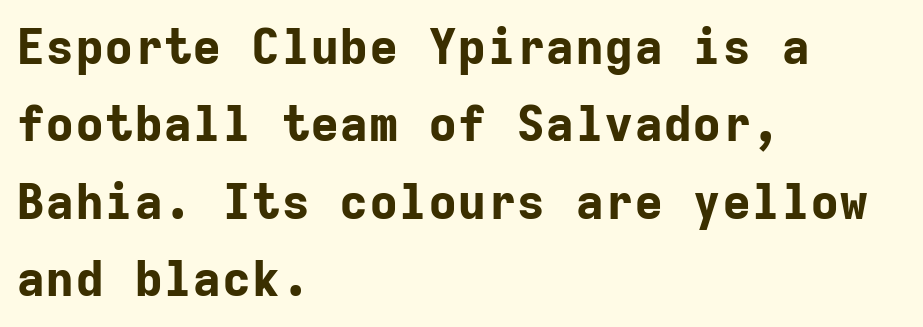
Q: Is the text bold? A: Yes.
Q: Is the text italic (slanted)? A: No, it is upright.
Q: Is the typeface a serif or a sans-serif typeface? A: Sans-serif.
Q: Is the text underlined? A: No.
Q: How is the paragraph aligned? A: Left-aligned.
Q: Is the spacing between letters normal or unusually wide? A: Normal.
Q: Is the spacing between lines tight, normal or loose? A: Normal.
Q: Width (condensed, normal, or wide)? A: Normal.
Q: Stroke contrast? A: Low.
Q: x-height? A: Medium.
Q: Monospaced? A: Yes.
